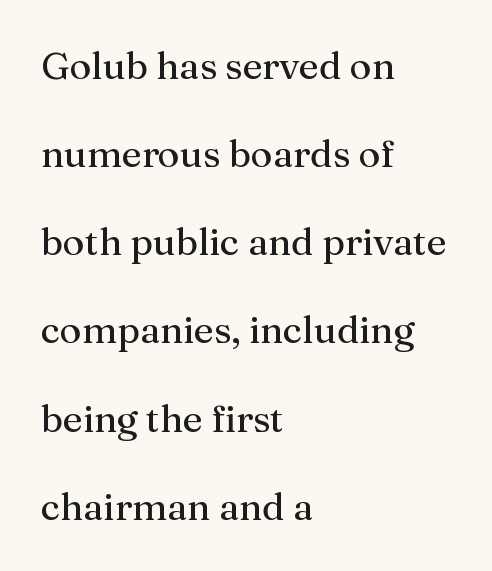
The image shows 38 px regular-weight serif type, upright; set left-aligned, loose line spacing (2.32x), normal letter spacing, not underlined; medium stroke contrast and a medium x-height.
